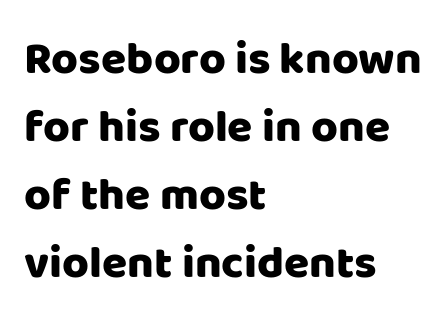
Reading down the block, your eye returns to a fixed left position each line. I'd call this a sans setting — the letters go barefoot. Is this a fixed-width face? No — the glyphs have proportional, varying widths. How are the letters spaced? Ordinarily, with no added tracking. A roman cut, with each character standing at attention. The leading is moderate, giving the passage an even texture.
